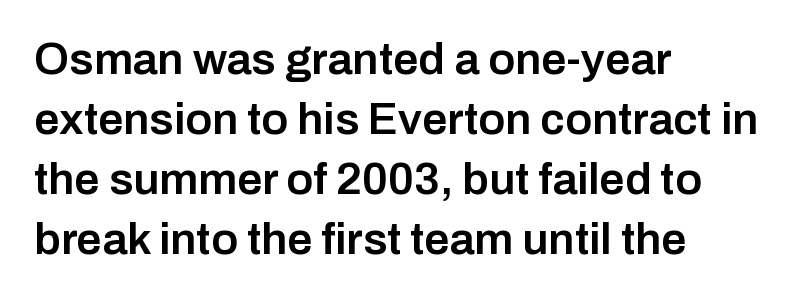
Q: Is the text bold? A: Semi-bold.
Q: Is the text italic (slanted)? A: No, it is upright.
Q: Is the typeface a serif or a sans-serif typeface? A: Sans-serif.
Q: Is the text underlined? A: No.
Q: How is the paragraph aligned? A: Left-aligned.
Q: Is the spacing between letters normal or unusually wide? A: Normal.
Q: Is the spacing between lines tight, normal or loose? A: Normal.
Q: Width (condensed, normal, or wide)? A: Normal.
Q: Stroke contrast? A: Low.
Q: x-height? A: Medium.
Q: Monospaced? A: No.
